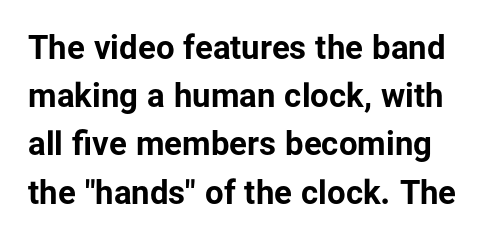
The image shows 33 px bold sans-serif type, upright; set normal line spacing (1.46x), normal letter spacing, not underlined; low stroke contrast and a medium x-height.
